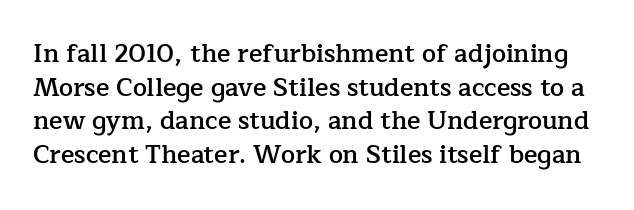
{"italic": "no", "bold": "semi", "underline": "no", "line_spacing": "normal", "line_spacing_ratio": 1.35, "letter_spacing": "normal", "letter_spacing_em": 0.0, "glyph_px": 25}
